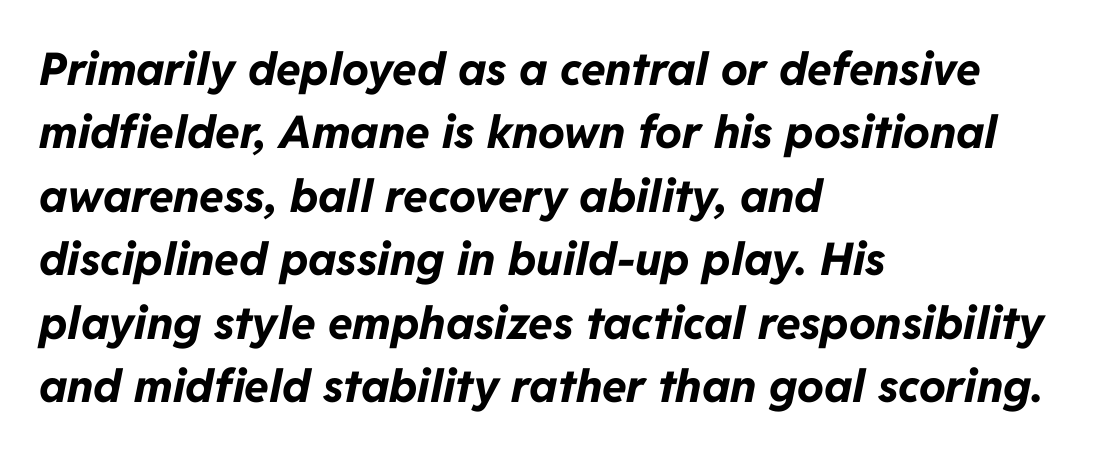
Q: Is the text bold? A: Yes.
Q: Is the text italic (slanted)? A: Yes, it leans right by about 11 degrees.
Q: Is the text underlined? A: No.
Q: How is the paragraph aligned? A: Left-aligned.
Q: Is the spacing between letters normal or unusually wide? A: Normal.
Q: Is the spacing between lines tight, normal or loose? A: Normal.
Q: Width (condensed, normal, or wide)? A: Normal.
Q: Stroke contrast? A: Low.
Q: x-height? A: Medium.
Q: Monospaced? A: No.
